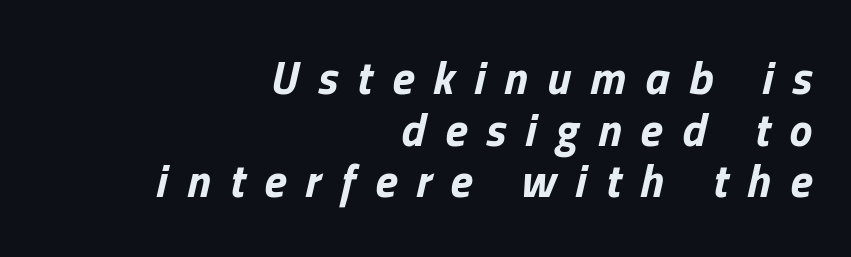
The face used here is proportionally spaced, like ordinary book or web type. Successive baselines arrive quickly, one right under another. Thick stems and heavy bowls — unmistakably bold. In terms of letterspacing, this is a distinctly airy, spread setting.
